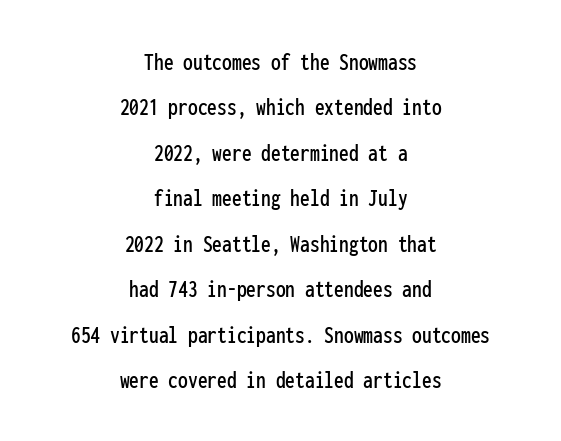
Nobody touched the tracking dial on this one. Each line is balanced around a shared central axis. This rendering features lettering with no underline. Designer's note — italics off, roman on.
